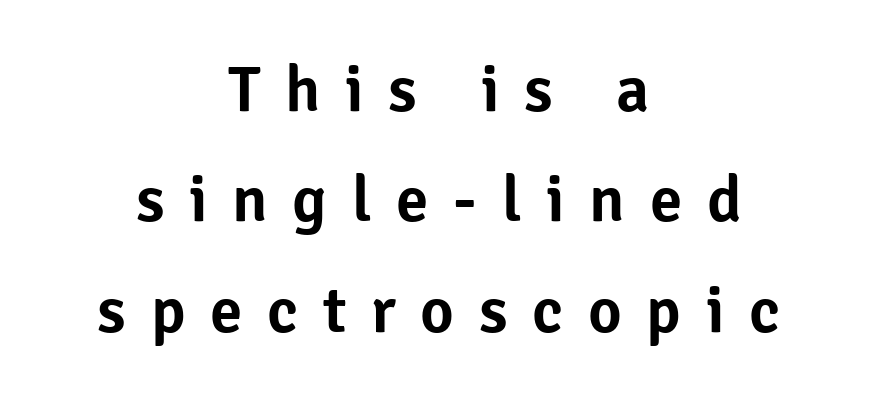
Q: Is the text italic (slanted)? A: No, it is upright.
Q: Is the typeface a serif or a sans-serif typeface? A: Sans-serif.
Q: Is the text underlined? A: No.
Q: How is the paragraph aligned? A: Centered.
Q: Is the spacing between letters normal or unusually wide? A: Unusually wide.
Q: Is the spacing between lines tight, normal or loose? A: Normal.
Q: Width (condensed, normal, or wide)? A: Normal.
Q: Stroke contrast? A: Low.
Q: x-height? A: Medium.
Q: Monospaced? A: No.
